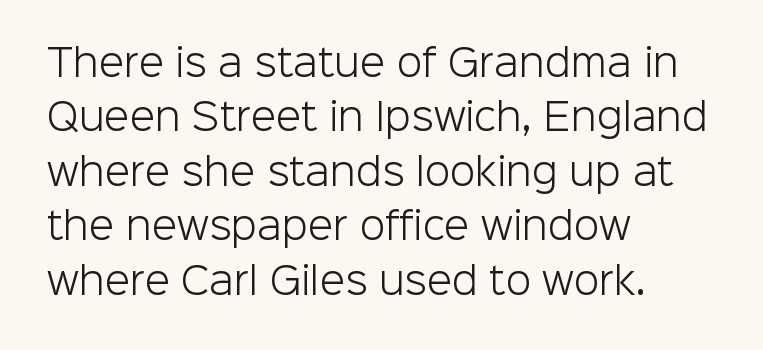
The image shows 37 px light sans-serif type, upright; set left-aligned, normal line spacing (1.47x), normal letter spacing, not underlined; low stroke contrast and a medium x-height.
